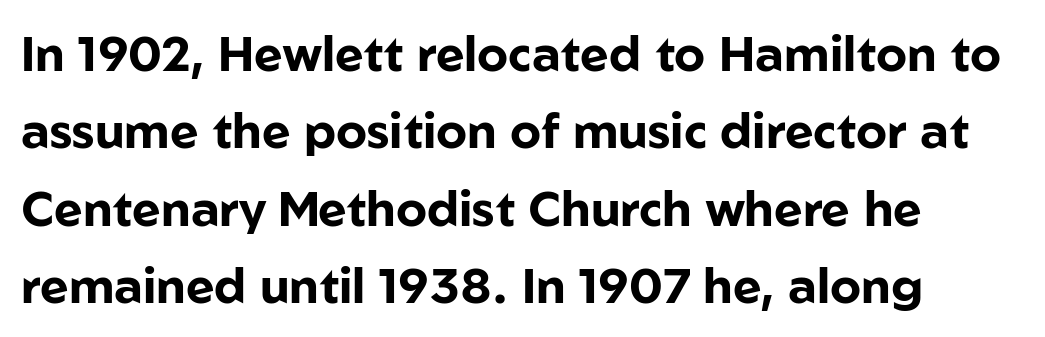
Teacher's note: observe the even left margin — that is flush-left alignment. Here the glyphs are tracked normally, forming tight word shapes. Tall strokes in this sample are plumb rather than angled. On the weight axis this lands at bold, roughly 700. Classification — sans serif. Beneath every word, the page is bare.
